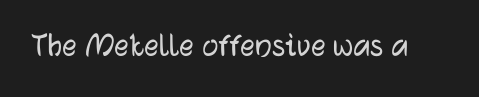
Q: Is the text italic (slanted)? A: No, it is upright.
Q: Is the typeface a serif or a sans-serif typeface? A: Sans-serif.
Q: Is the text underlined? A: No.
Q: Is the spacing between letters normal or unusually wide? A: Normal.
Q: Width (condensed, normal, or wide)? A: Normal.
Q: Stroke contrast? A: Low.
Q: x-height? A: Medium.
Q: Monospaced? A: No.
